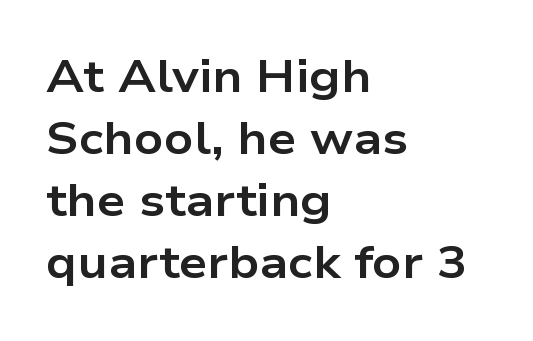
The image shows 45 px bold, wide sans-serif type, upright; set left-aligned, normal line spacing (1.38x), normal letter spacing, not underlined; low stroke contrast and a medium x-height.
